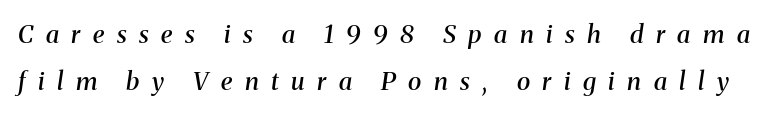
The text carries the slant typical of an italic or oblique font. Descenders hang freely into open space. Its strokes are somewhat broadened, the hallmark of semibold type. Look at the tracking — it's clearly loosened, letters drifting apart.
